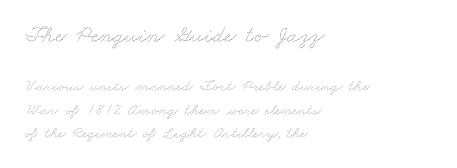
Q: Is the text bold? A: No.
Q: Is the text underlined? A: No.
Q: How is the paragraph aligned? A: Left-aligned.
Q: Is the spacing between letters normal or unusually wide? A: Normal.
Q: Is the spacing between lines tight, normal or loose? A: Normal.
Q: Which block of text is set in a larger size, the first (top) or the second (bottom)? A: The first (top) one.
